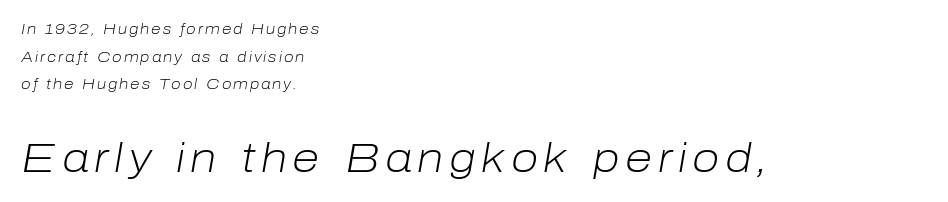
Teacher's note: observe the even left margin — that is flush-left alignment. The passage shown is typed in a proportional face where columns would drift. The typeface has the unassuming heft of standard copy or less. The space between consecutive lines is lavish.
